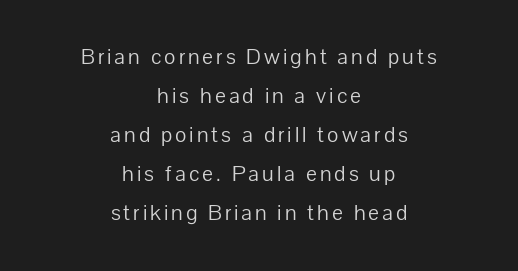
{"italic": "no", "bold": "no", "underline": "no", "align": "center", "line_spacing": "normal", "line_spacing_ratio": 1.7, "glyph_px": 23}
